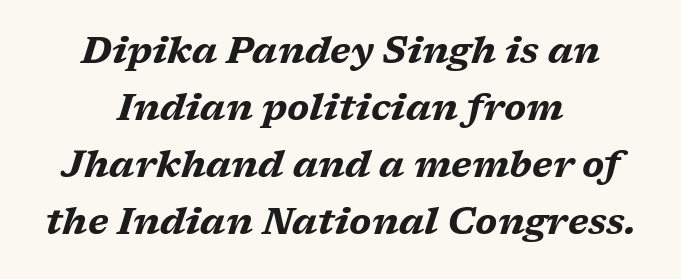
The passage is arranged like a title page — every line centered. Is this a fixed-width face? No — the glyphs have proportional, varying widths. The passage shown is emphatically bold. Underlining? Definitely not there.
